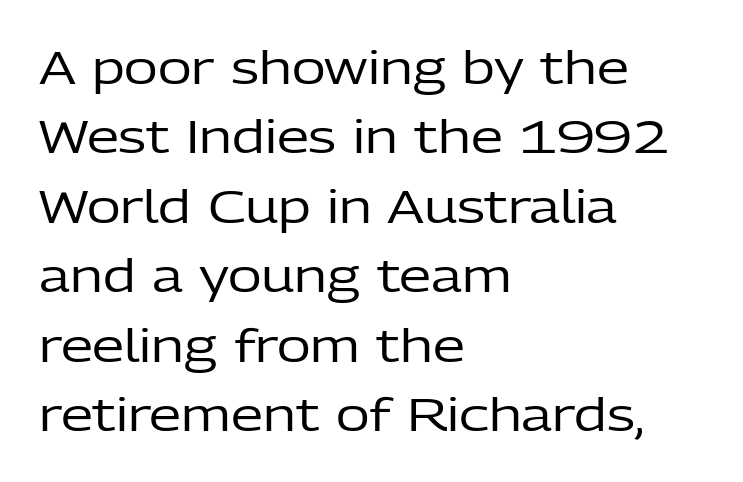
The image shows 46 px regular-weight sans-serif type, upright; set left-aligned, normal line spacing (1.51x), normal letter spacing, not underlined; low stroke contrast and a medium x-height.
